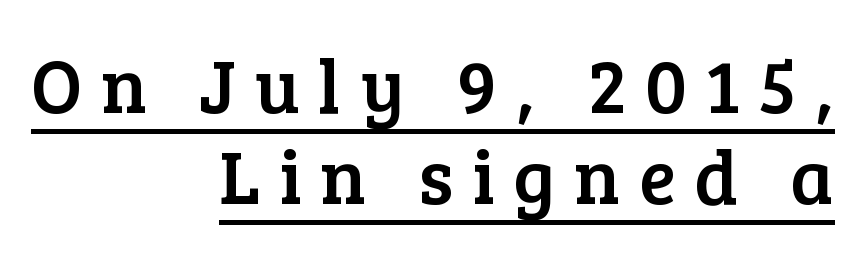
{"serif": "yes", "italic": "no", "width": "normal", "stroke_contrast": "low", "x_height": "medium", "monospaced": "no", "underline": "yes", "align": "right", "line_spacing_ratio": 1.18, "letter_spacing": "wide", "letter_spacing_em": 0.24, "glyph_px": 77}
